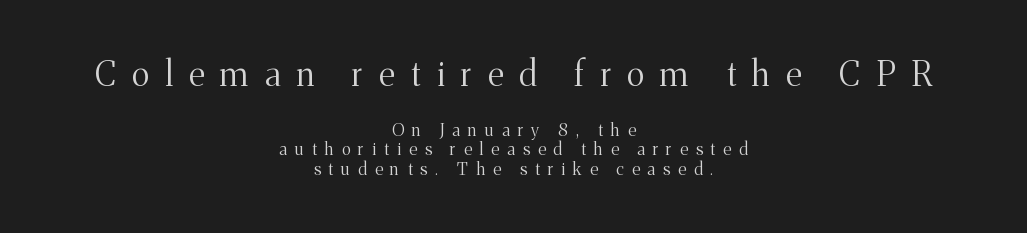
{"serif": "yes", "italic": "no", "bold": "no", "weight": "light", "width": "normal", "stroke_contrast": "medium", "x_height": "medium", "monospaced": "no", "underline": "no", "align": "center", "line_spacing_ratio": 1.16, "letter_spacing": "wide", "letter_spacing_em": 0.48, "larger_block": "first", "size_ratio": 2.0, "glyph_px": 34}
